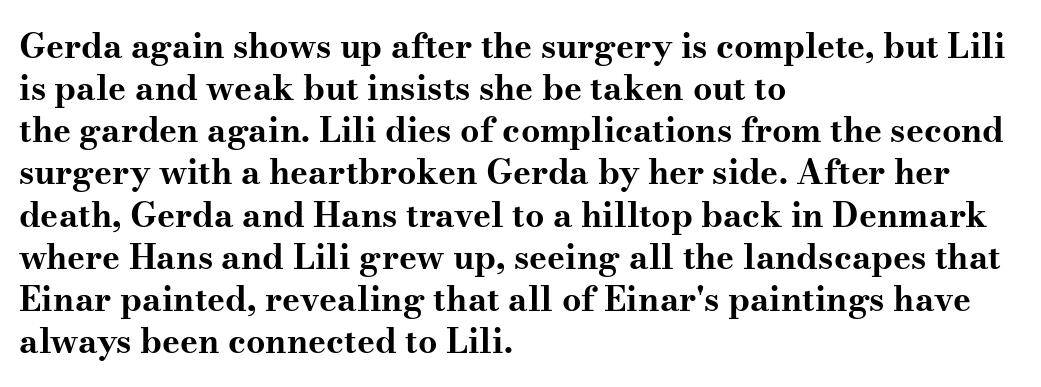
{"serif": "yes", "italic": "no", "bold": "yes", "weight": "bold", "width": "wide", "stroke_contrast": "medium", "x_height": "small", "monospaced": "no", "underline": "no", "align": "left", "line_spacing_ratio": 1.24, "letter_spacing": "normal", "letter_spacing_em": 0.0, "glyph_px": 34}
